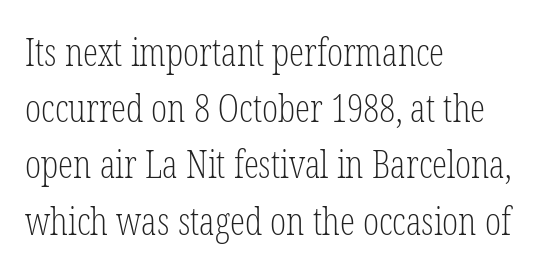
Q: Is the text bold? A: No.
Q: Is the text italic (slanted)? A: No, it is upright.
Q: Is the typeface a serif or a sans-serif typeface? A: Serif.
Q: Is the text underlined? A: No.
Q: How is the paragraph aligned? A: Left-aligned.
Q: Is the spacing between letters normal or unusually wide? A: Normal.
Q: Is the spacing between lines tight, normal or loose? A: Normal.
Q: Width (condensed, normal, or wide)? A: Condensed.
Q: Stroke contrast? A: Low.
Q: x-height? A: Medium.
Q: Monospaced? A: No.
